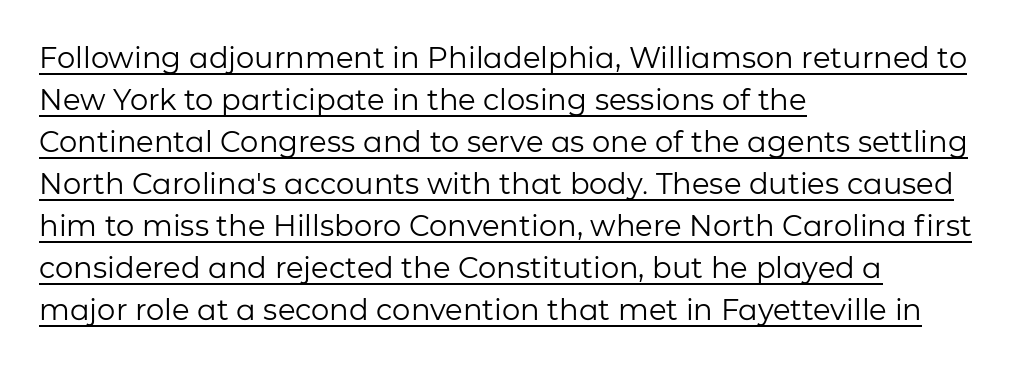
The image shows 29 px regular-weight sans-serif type, upright; set left-aligned, normal line spacing (1.45x), normal letter spacing, underlined; low stroke contrast and a medium x-height.
